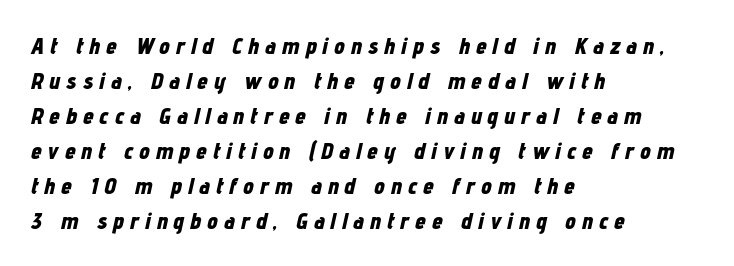
Q: Is the text bold? A: Yes.
Q: Is the text italic (slanted)? A: Yes, it leans right by about 12 degrees.
Q: Is the text underlined? A: No.
Q: How is the paragraph aligned? A: Left-aligned.
Q: Is the spacing between letters normal or unusually wide? A: Unusually wide.
Q: Is the spacing between lines tight, normal or loose? A: Normal.
